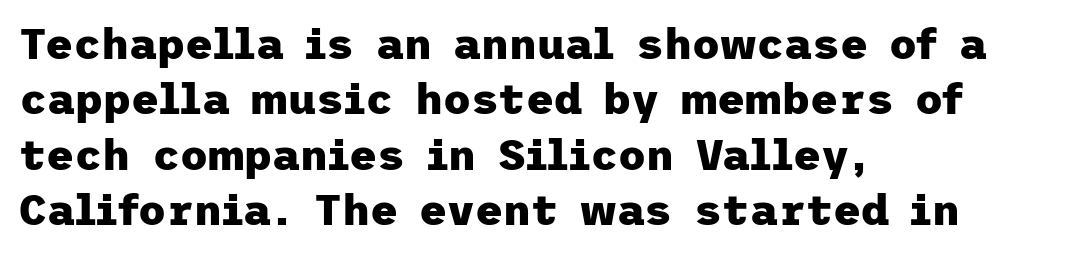
Does the leading feel generous? No, just average. Between one letter and the next there's only the usual sliver of space. Look at the bottom of the vertical strokes: they stop flat, with no serifs. A student would call this left alignment; a typographer would say flush left, rag right. Descenders hang freely into open space. Vertical strokes here are truly vertical.
